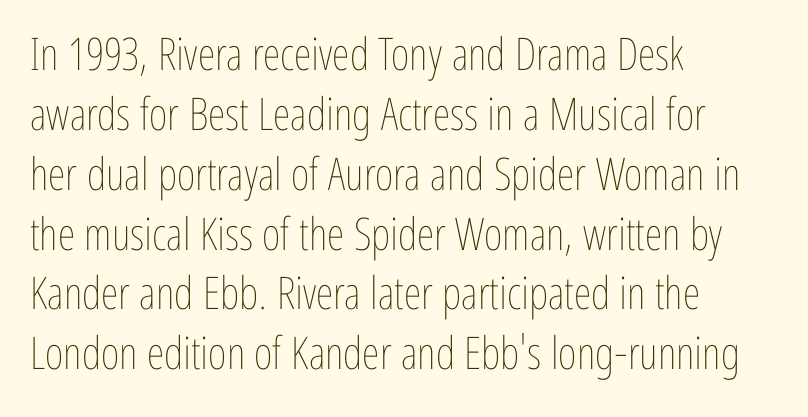
{"italic": "no", "bold": "no", "weight": "thin", "width": "condensed", "stroke_contrast": "low", "x_height": "medium", "monospaced": "no", "underline": "no", "align": "left", "line_spacing": "normal", "line_spacing_ratio": 1.33, "letter_spacing": "normal", "letter_spacing_em": 0.0, "glyph_px": 45}
